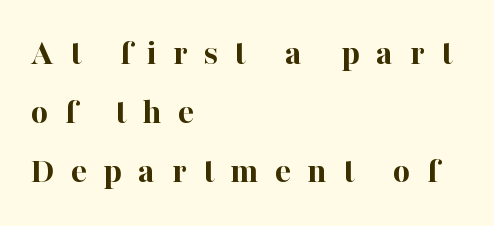
The image shows 37 px bold serif type, upright; set left-aligned, normal line spacing (1.6x), unusually wide letter spacing (+0.44 em), not underlined; high stroke contrast and a medium x-height.
